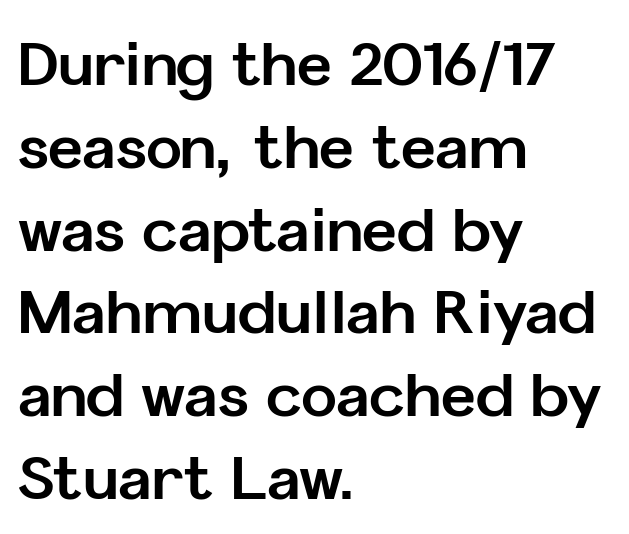
Students, this is bold: see how much ink each stroke carries. Character widths vary here, with narrow letters taking less room than wide ones. Each line starts at the same left margin while the right side varies. Honestly, there is no underline to notice here at all. The face used here is rendered with its standard letterfit. Compared with typical paragraphs, the rows here are spaced about the same.
